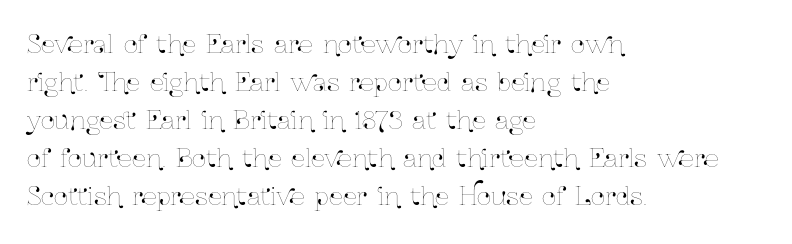
Plain, unruled lines of type. Each word holds together tightly as a unit, with standard inter-letter gaps. Every row of glyphs begins at an identical x-position on the left. Leading matches the norm, producing a regular column.
